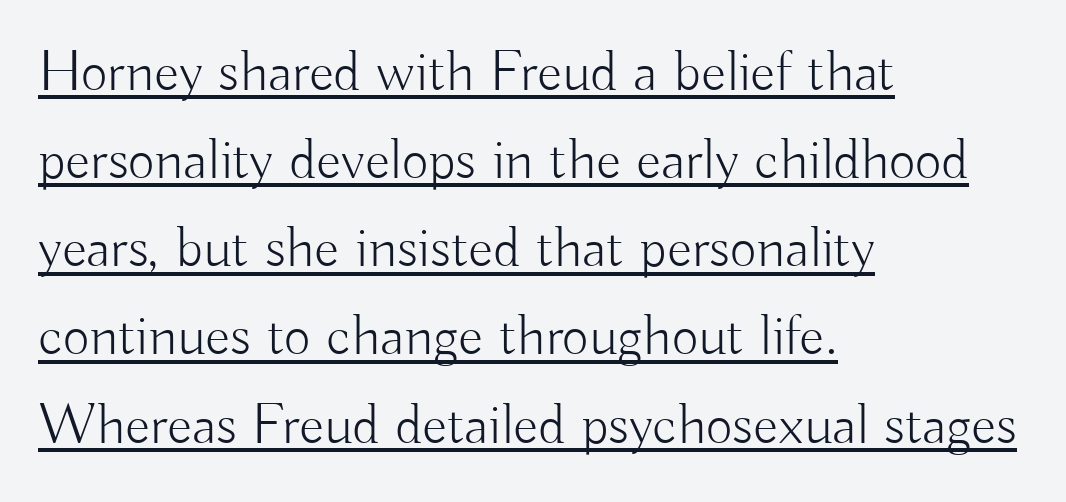
{"serif": "no", "italic": "no", "bold": "no", "weight": "light", "width": "normal", "stroke_contrast": "low", "x_height": "small", "monospaced": "no", "underline": "yes", "align": "left", "line_spacing": "normal", "line_spacing_ratio": 1.52, "letter_spacing": "normal", "letter_spacing_em": 0.0, "glyph_px": 58}
